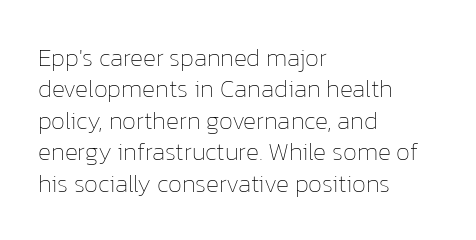
{"italic": "no", "bold": "no", "underline": "no", "align": "left", "line_spacing": "normal", "line_spacing_ratio": 1.26, "letter_spacing": "normal", "letter_spacing_em": 0.0, "glyph_px": 25}
